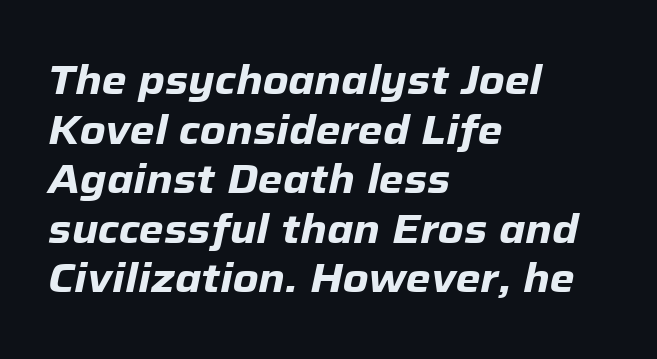
Q: Is the text bold? A: Yes.
Q: Is the text italic (slanted)? A: Yes, it leans right by about 12 degrees.
Q: Is the text underlined? A: No.
Q: How is the paragraph aligned? A: Left-aligned.
Q: Is the spacing between letters normal or unusually wide? A: Normal.
Q: Width (condensed, normal, or wide)? A: Normal.
Q: Stroke contrast? A: Low.
Q: x-height? A: Medium.
Q: Monospaced? A: No.
